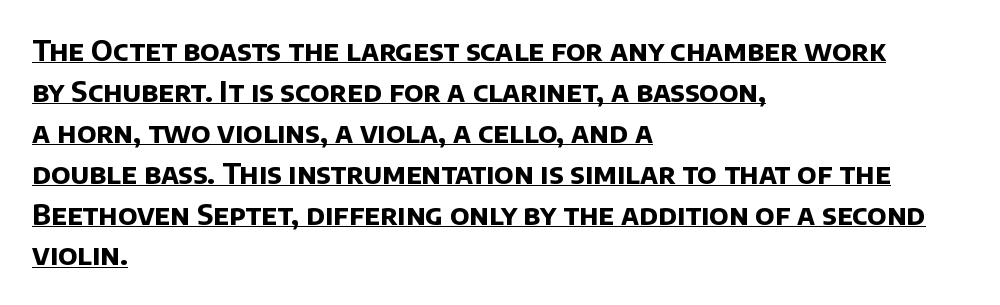
{"serif": "no", "bold": "yes", "weight": "bold", "width": "normal", "stroke_contrast": "low", "x_height": "large", "monospaced": "no", "underline": "yes", "align": "left", "line_spacing": "normal", "line_spacing_ratio": 1.46, "letter_spacing": "normal", "letter_spacing_em": 0.0, "glyph_px": 28}
